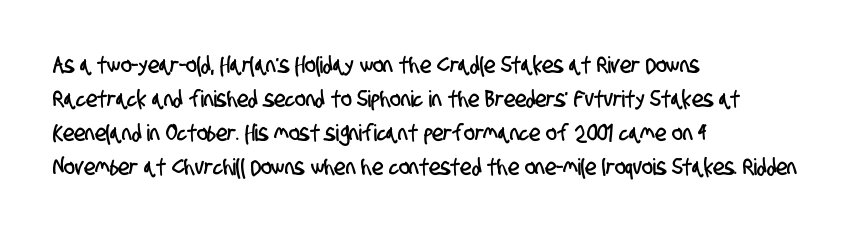
The image shows 23 px text type; set left-aligned, normal line spacing (1.48x), normal letter spacing, not underlined.
